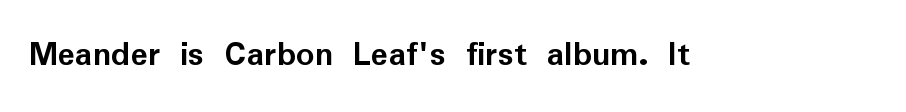
Q: Is the text bold? A: Yes.
Q: Is the text italic (slanted)? A: No, it is upright.
Q: Is the typeface a serif or a sans-serif typeface? A: Sans-serif.
Q: Is the text underlined? A: No.
Q: Is the spacing between letters normal or unusually wide? A: Normal.
Q: Width (condensed, normal, or wide)? A: Normal.
Q: Stroke contrast? A: Low.
Q: x-height? A: Medium.
Q: Monospaced? A: No.
